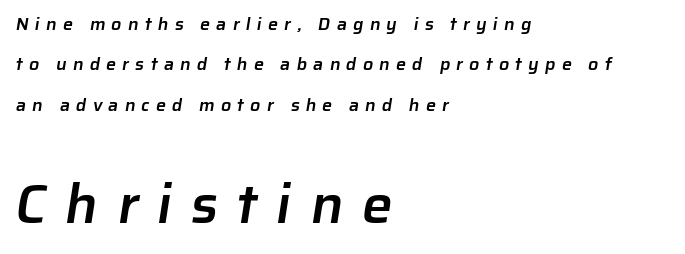
Q: Is the text bold? A: Semi-bold.
Q: Is the typeface a serif or a sans-serif typeface? A: Sans-serif.
Q: Is the text underlined? A: No.
Q: How is the paragraph aligned? A: Left-aligned.
Q: Is the spacing between letters normal or unusually wide? A: Unusually wide.
Q: Is the spacing between lines tight, normal or loose? A: Loose.
Q: Which block of text is set in a larger size, the first (top) or the second (bottom)? A: The second (bottom) one.
Q: Width (condensed, normal, or wide)? A: Normal.
Q: Stroke contrast? A: Low.
Q: x-height? A: Medium.
Q: Monospaced? A: No.
